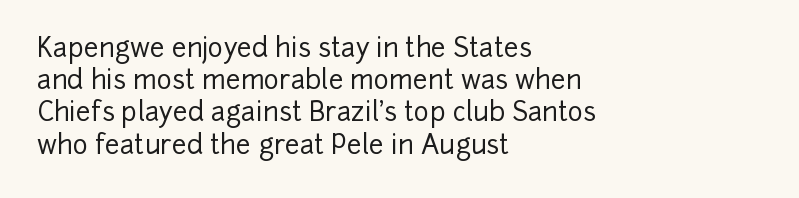
{"italic": "no", "underline": "no", "align": "left", "line_spacing_ratio": 1.24, "letter_spacing": "normal", "letter_spacing_em": 0.0, "glyph_px": 26}
